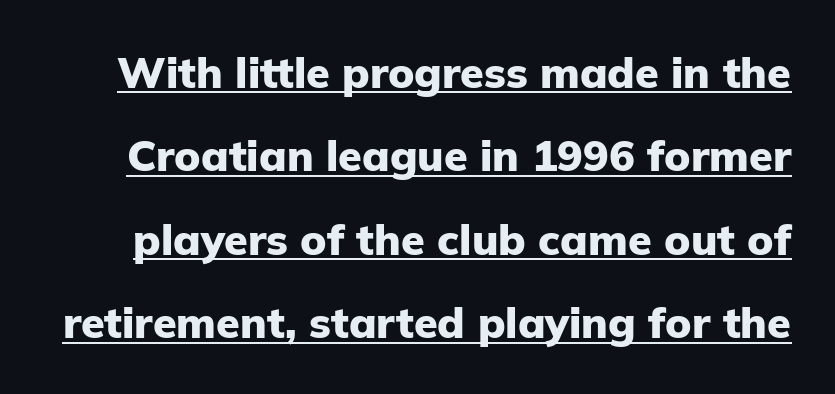
Font category for this specimen: sans-serif. A roman cut, with each character standing at attention. Thick stems and heavy bowls — unmistakably bold. Character widths vary here, with narrow letters taking less room than wide ones. Underlining? Definitely there.
